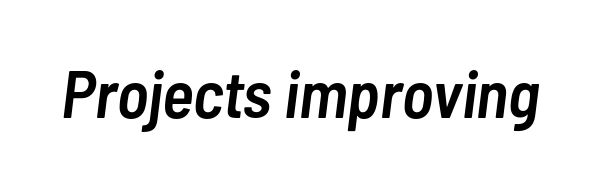
{"italic": "yes", "lean": "right", "slant_degrees": 7, "bold": "semi", "weight": "semibold", "width": "condensed", "stroke_contrast": "low", "x_height": "medium", "monospaced": "no", "underline": "no", "letter_spacing": "normal", "letter_spacing_em": 0.0, "glyph_px": 67}
